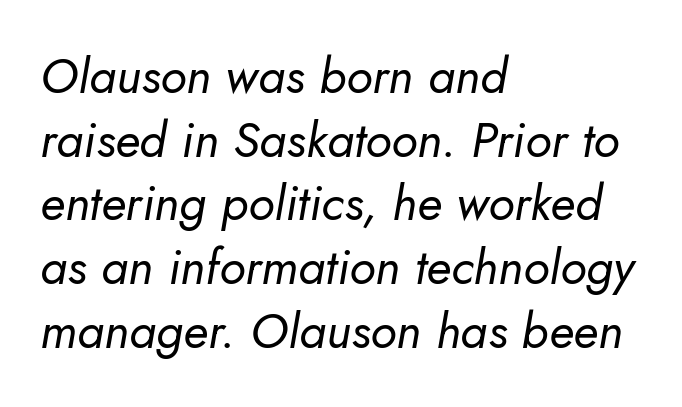
{"italic": "yes", "lean": "right", "slant_degrees": 5, "bold": "no", "weight": "regular", "width": "normal", "stroke_contrast": "low", "x_height": "small", "monospaced": "no", "underline": "no", "align": "left", "line_spacing": "normal", "line_spacing_ratio": 1.3, "letter_spacing": "normal", "letter_spacing_em": 0.0, "glyph_px": 49}
